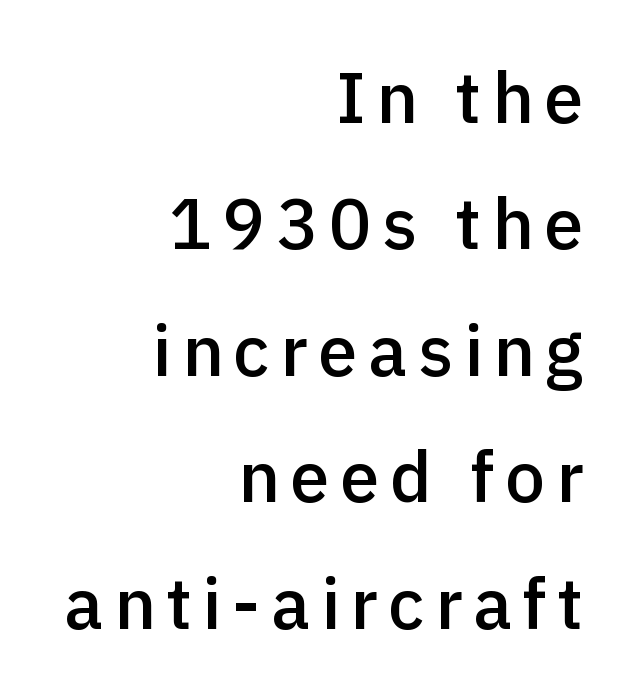
The image shows 71 px semibold sans-serif type, upright; set right-aligned, line spacing 1.78x, not underlined; a medium x-height.
